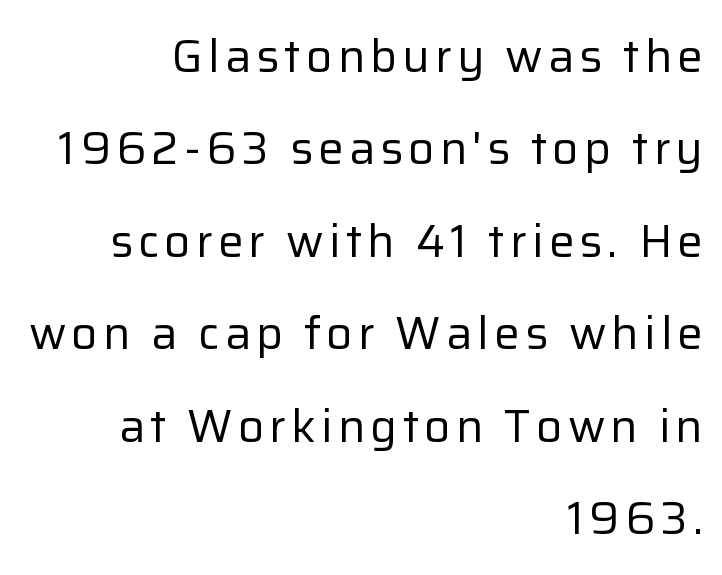
These lines are rendered in a variable-pitch font. The face looks like a standard text weight, possibly lighter. When letters stand straight like this, we call the style roman or upright. The glyphs in this specimen are sans serif. The strip under each line holds only bare page. Widely set lines give the paragraph a tall, airy silhouette.
